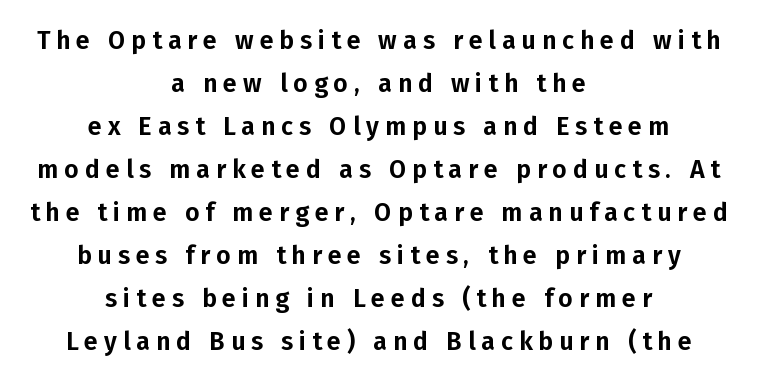
Q: Is the text italic (slanted)? A: No, it is upright.
Q: Is the text underlined? A: No.
Q: How is the paragraph aligned? A: Centered.
Q: Is the spacing between letters normal or unusually wide? A: Unusually wide.
